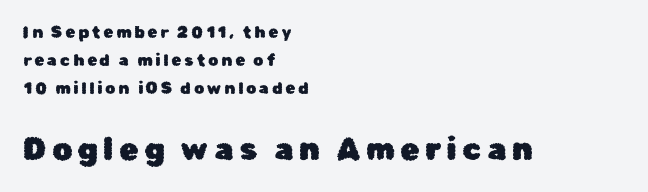
Is this a fixed-width face? No — the glyphs have proportional, varying widths. Type size steps up from the first block to the second. The typeface chosen for these lines omits serifs. Does the copy run flush right? No — it runs flush left.
